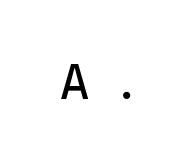
{"serif": "no", "italic": "no", "bold": "no", "weight": "regular", "width": "normal", "stroke_contrast": "low", "x_height": "medium", "underline": "no", "letter_spacing": "wide", "letter_spacing_em": 0.45, "glyph_px": 50}
